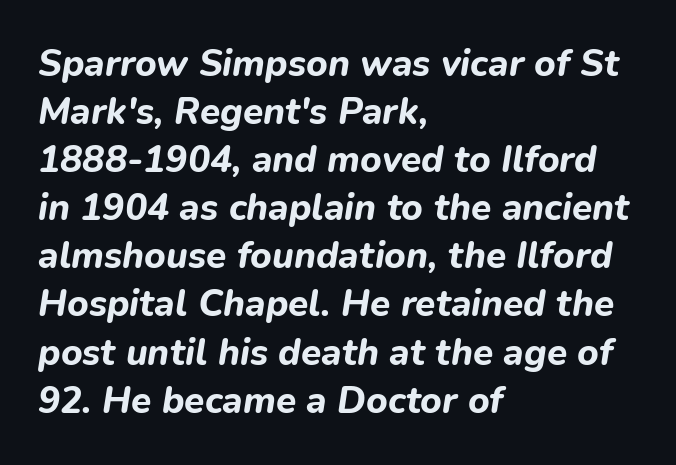
{"italic": "yes", "lean": "right", "slant_degrees": 9, "bold": "yes", "weight": "bold", "width": "normal", "stroke_contrast": "low", "x_height": "medium", "monospaced": "no", "underline": "no", "align": "left", "line_spacing": "normal", "line_spacing_ratio": 1.3, "letter_spacing": "normal", "letter_spacing_em": 0.0, "glyph_px": 37}
